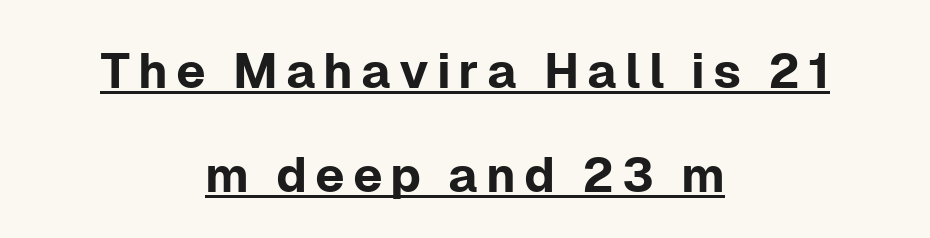
The image shows 49 px sans-serif type, upright; set centered, loose line spacing (2.12x), underlined; low stroke contrast and a medium x-height.
